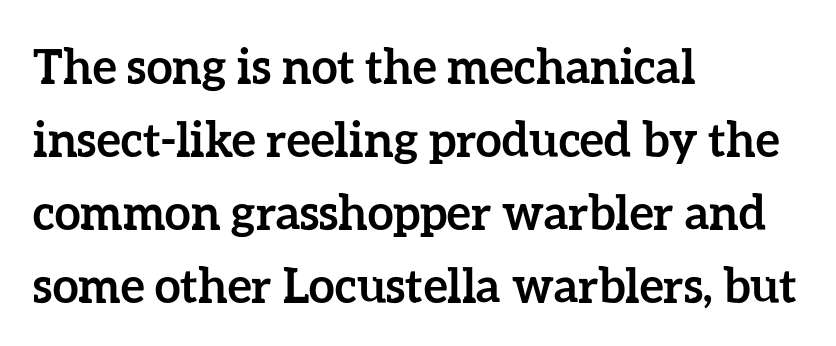
Q: Is the text bold? A: Yes.
Q: Is the text italic (slanted)? A: No, it is upright.
Q: Is the text underlined? A: No.
Q: How is the paragraph aligned? A: Left-aligned.
Q: Is the spacing between letters normal or unusually wide? A: Normal.
Q: Is the spacing between lines tight, normal or loose? A: Normal.
Q: Width (condensed, normal, or wide)? A: Normal.
Q: Stroke contrast? A: Low.
Q: x-height? A: Medium.
Q: Monospaced? A: No.
